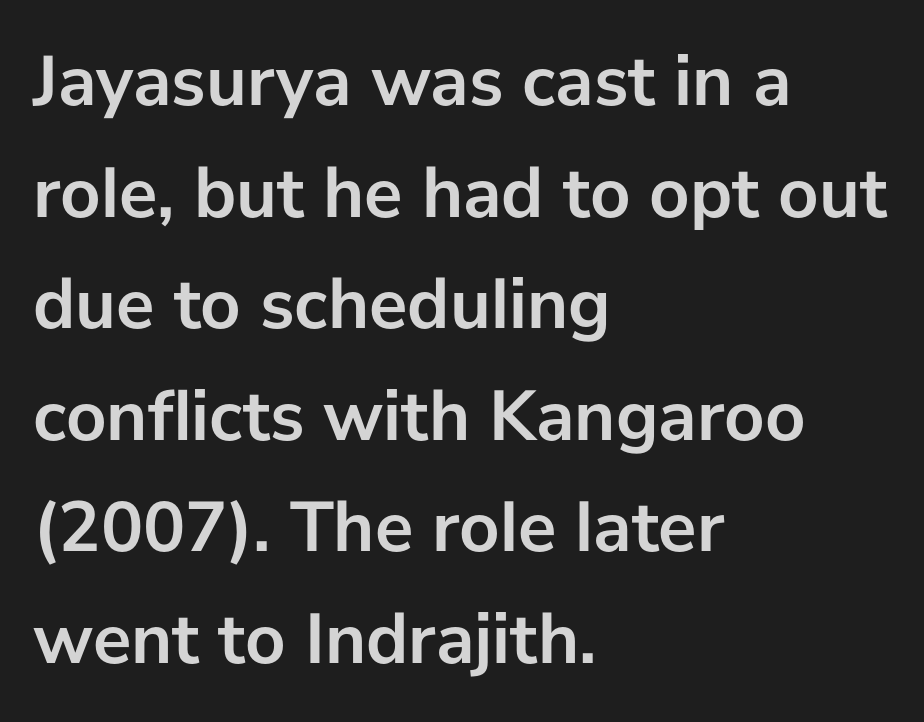
The image shows 72 px semibold sans-serif type, upright; set left-aligned, normal line spacing (1.55x), normal letter spacing, not underlined; low stroke contrast and a medium x-height.
